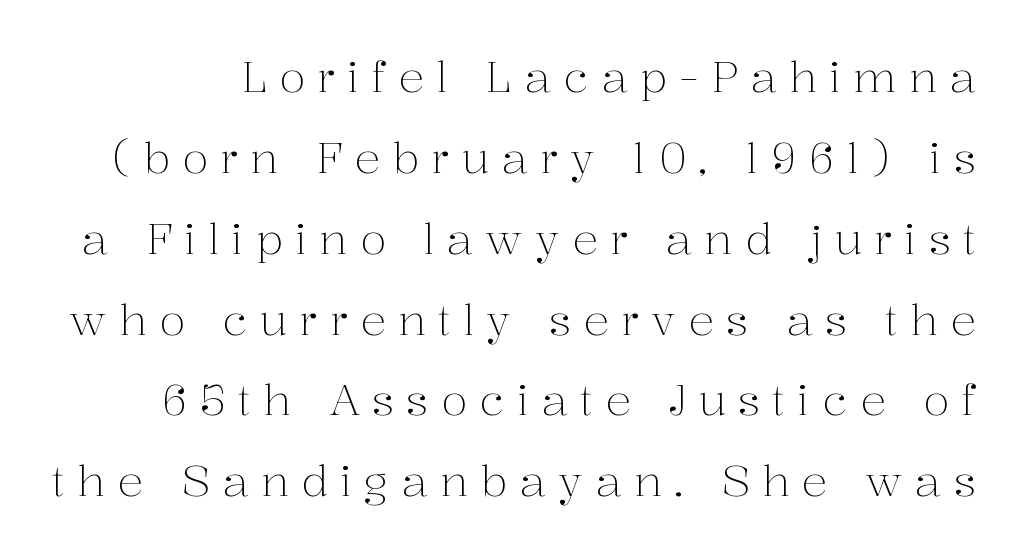
{"serif": "yes", "italic": "no", "bold": "no", "weight": "light", "width": "normal", "stroke_contrast": "medium", "x_height": "medium", "monospaced": "no", "underline": "no", "line_spacing_ratio": 1.88, "letter_spacing": "wide", "letter_spacing_em": 0.28, "glyph_px": 43}
